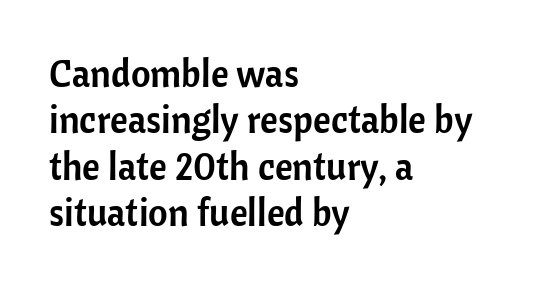
{"serif": "no", "italic": "no", "width": "normal", "stroke_contrast": "low", "x_height": "medium", "monospaced": "no", "underline": "no", "align": "left", "line_spacing_ratio": 1.22, "letter_spacing": "normal", "letter_spacing_em": 0.0, "glyph_px": 38}
